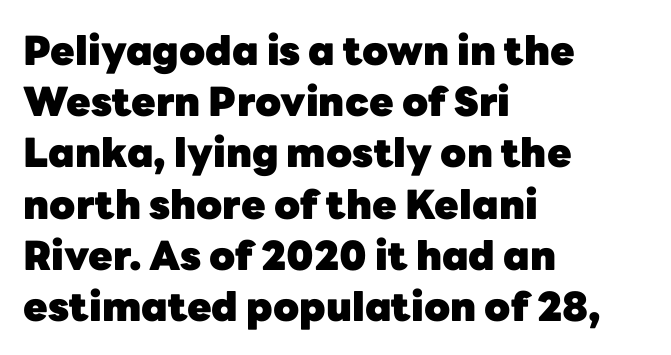
The glyphs in this specimen are sans serif. Characters remain perfectly vertical along every line. Note the varied advance widths — an 'i' is clearly narrower than an 'm'. The space directly below the letters is spotless.
